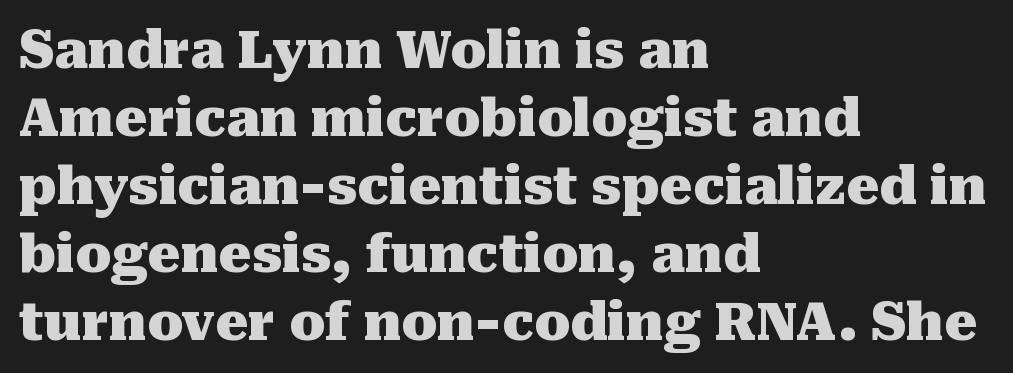
The image shows 52 px heavy serif type, upright; set left-aligned, normal line spacing (1.31x), normal letter spacing, not underlined; medium stroke contrast and a medium x-height.
